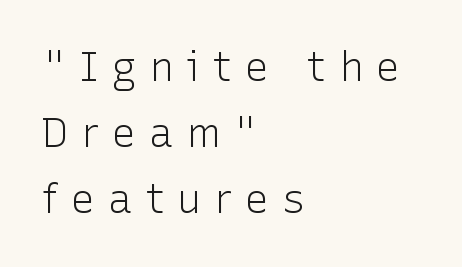
{"serif": "no", "italic": "no", "bold": "no", "weight": "light", "width": "normal", "stroke_contrast": "low", "x_height": "medium", "monospaced": "no", "underline": "no", "align": "left", "line_spacing": "normal", "line_spacing_ratio": 1.61, "letter_spacing": "wide", "letter_spacing_em": 0.3, "glyph_px": 41}
